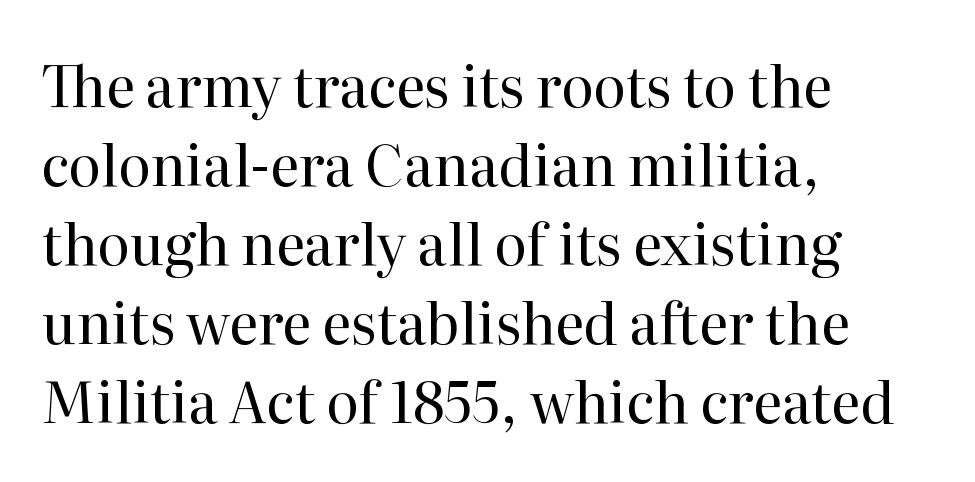
{"serif": "yes", "italic": "no", "bold": "no", "weight": "regular", "width": "normal", "stroke_contrast": "high", "x_height": "medium", "monospaced": "no", "underline": "no", "align": "left", "line_spacing": "normal", "line_spacing_ratio": 1.41, "letter_spacing": "normal", "letter_spacing_em": 0.0, "glyph_px": 56}
